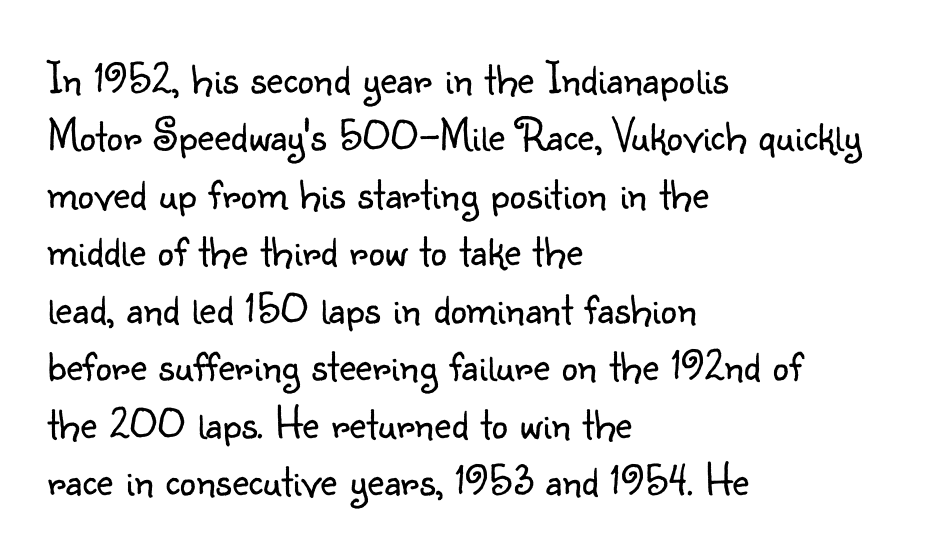
These glyphs show unthickened strokes, regular width or finer. This rendering uses left alignment, leaving the right contour irregular. Vertical strokes here are truly vertical. The string is rendered with underlining switched off. The tracking reads as untouched default to a designer's eye.
